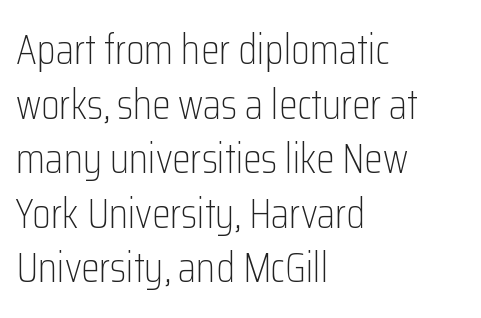
Q: Is the text bold? A: No.
Q: Is the text italic (slanted)? A: No, it is upright.
Q: Is the typeface a serif or a sans-serif typeface? A: Sans-serif.
Q: Is the text underlined? A: No.
Q: How is the paragraph aligned? A: Left-aligned.
Q: Is the spacing between letters normal or unusually wide? A: Normal.
Q: Is the spacing between lines tight, normal or loose? A: Normal.
Q: Width (condensed, normal, or wide)? A: Condensed.
Q: Stroke contrast? A: Low.
Q: x-height? A: Medium.
Q: Monospaced? A: No.
